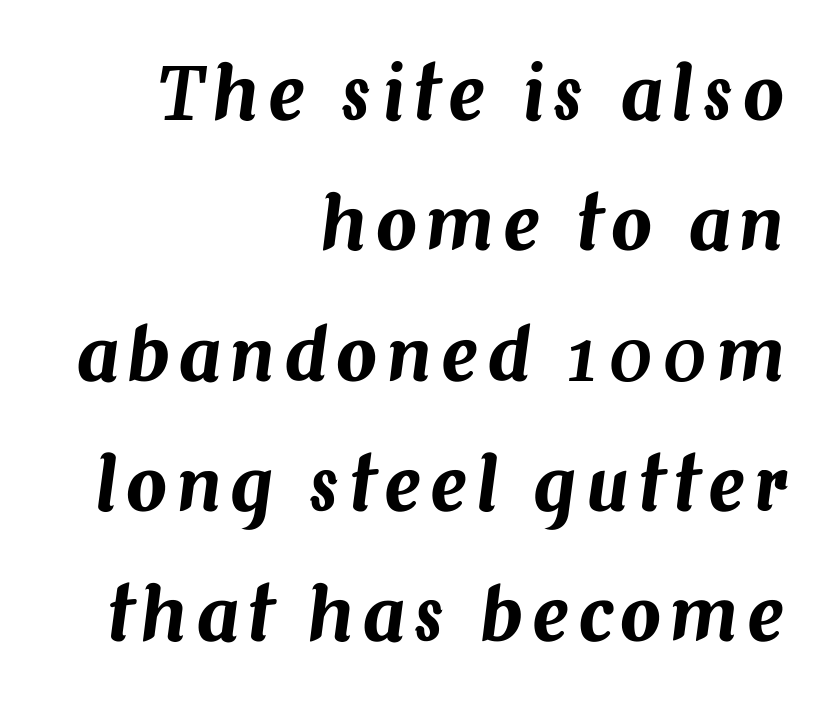
{"italic": "yes", "lean": "right", "slant_degrees": 7, "width": "normal", "stroke_contrast": "medium", "x_height": "medium", "monospaced": "no", "underline": "no", "align": "right", "line_spacing_ratio": 1.81, "glyph_px": 72}
